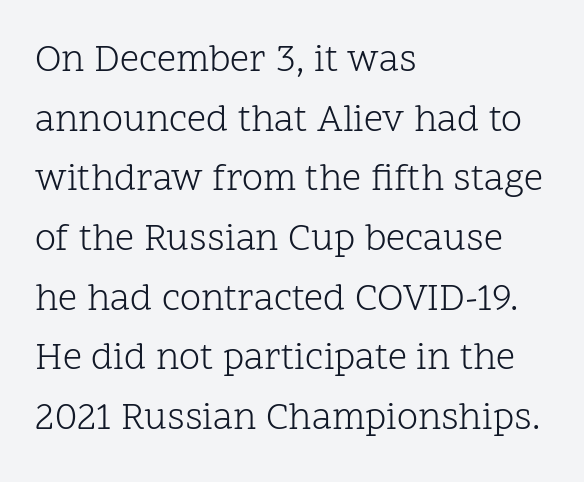
{"serif": "yes", "italic": "no", "bold": "no", "weight": "light", "width": "normal", "stroke_contrast": "low", "x_height": "medium", "monospaced": "no", "underline": "no", "align": "left", "line_spacing": "normal", "line_spacing_ratio": 1.57, "letter_spacing": "normal", "letter_spacing_em": 0.0, "glyph_px": 38}
